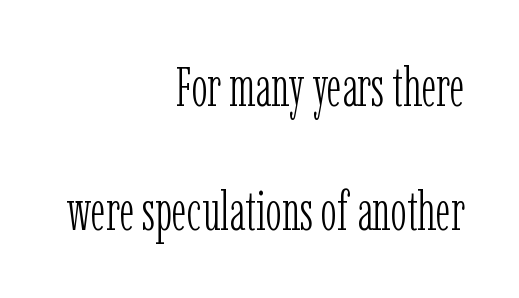
Q: Is the text bold? A: No.
Q: Is the text italic (slanted)? A: No, it is upright.
Q: Is the typeface a serif or a sans-serif typeface? A: Serif.
Q: Is the text underlined? A: No.
Q: How is the paragraph aligned? A: Right-aligned.
Q: Is the spacing between letters normal or unusually wide? A: Normal.
Q: Is the spacing between lines tight, normal or loose? A: Loose.
Q: Width (condensed, normal, or wide)? A: Condensed.
Q: Stroke contrast? A: Low.
Q: x-height? A: Medium.
Q: Monospaced? A: No.
